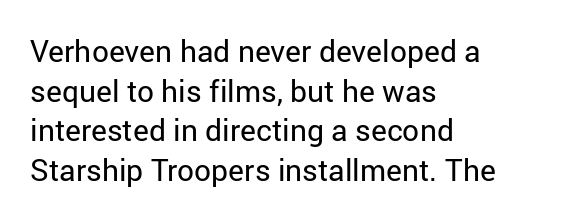
Q: Is the text bold? A: No.
Q: Is the text italic (slanted)? A: No, it is upright.
Q: Is the typeface a serif or a sans-serif typeface? A: Sans-serif.
Q: Is the text underlined? A: No.
Q: How is the paragraph aligned? A: Left-aligned.
Q: Is the spacing between letters normal or unusually wide? A: Normal.
Q: Is the spacing between lines tight, normal or loose? A: Normal.
Q: Width (condensed, normal, or wide)? A: Normal.
Q: Stroke contrast? A: Low.
Q: x-height? A: Medium.
Q: Monospaced? A: No.
